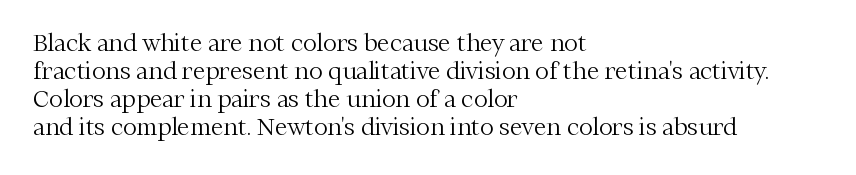
Q: Is the text bold? A: No.
Q: Is the text italic (slanted)? A: No, it is upright.
Q: Is the text underlined? A: No.
Q: How is the paragraph aligned? A: Left-aligned.
Q: Is the spacing between letters normal or unusually wide? A: Normal.
